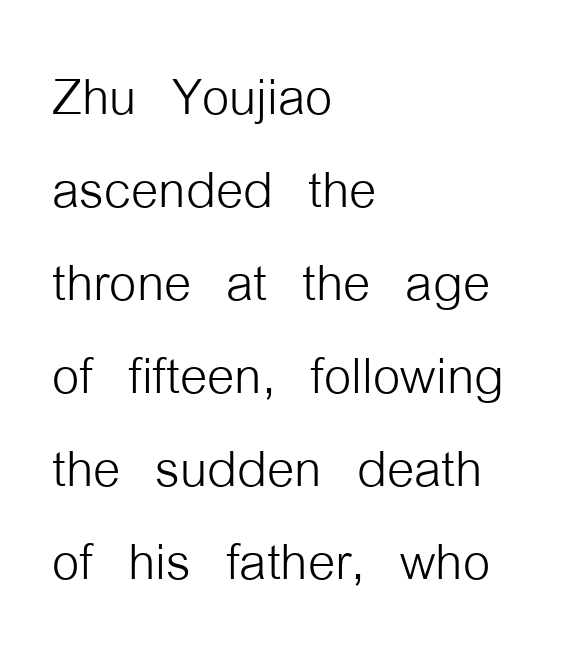
{"serif": "no", "italic": "no", "bold": "no", "weight": "light", "width": "condensed", "stroke_contrast": "low", "x_height": "medium", "monospaced": "no", "underline": "no", "align": "left", "line_spacing": "normal", "line_spacing_ratio": 1.33, "letter_spacing": "normal", "letter_spacing_em": 0.0, "glyph_px": 70}
